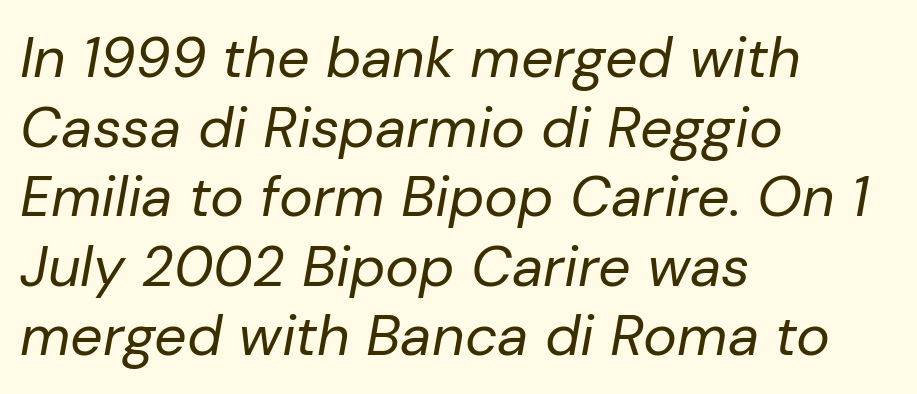
This sample uses an oblique cut, with every glyph tilted off the vertical. Leftover space on each line is placed entirely after the last word. Honestly, there is no underline to notice here at all. Think of a printed novel: that variable character pitch is what you see here. Think standard paragraph weight, or any step lighter than that.
